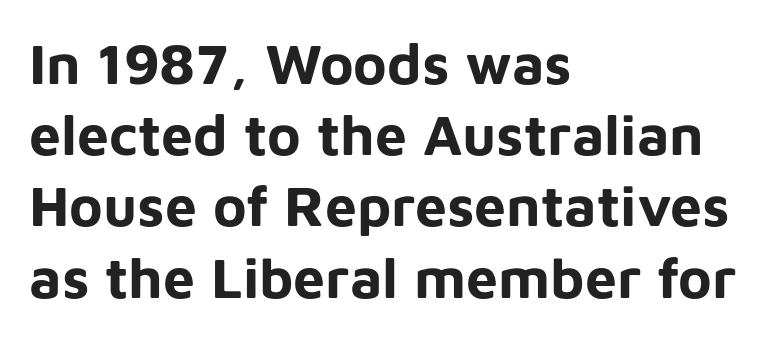
The image shows 57 px bold sans-serif type, upright; set left-aligned, normal line spacing (1.25x), normal letter spacing, not underlined; low stroke contrast and a medium x-height.
